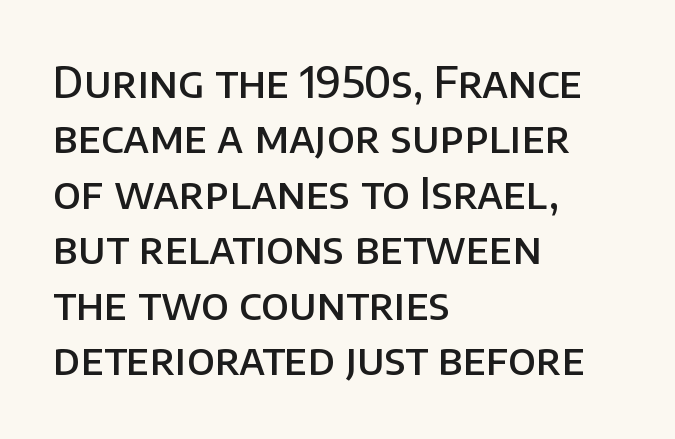
{"serif": "no", "italic": "no", "bold": "semi", "weight": "semibold", "width": "normal", "stroke_contrast": "low", "x_height": "large", "monospaced": "no", "underline": "no", "align": "left", "line_spacing": "normal", "line_spacing_ratio": 1.29, "letter_spacing": "normal", "letter_spacing_em": 0.0, "glyph_px": 43}
